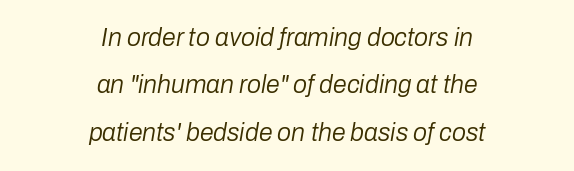
Descenders are the only things crossing below the line. The typesetting does not lean heavy: it is not bold. Vertically, the passage feels expansive, rows floating well apart. The rendering positions every line midway between the sides. Italic? Definitely — the glyphs are oblique. Students, note that the glyphs here touch the page at normal intervals.
